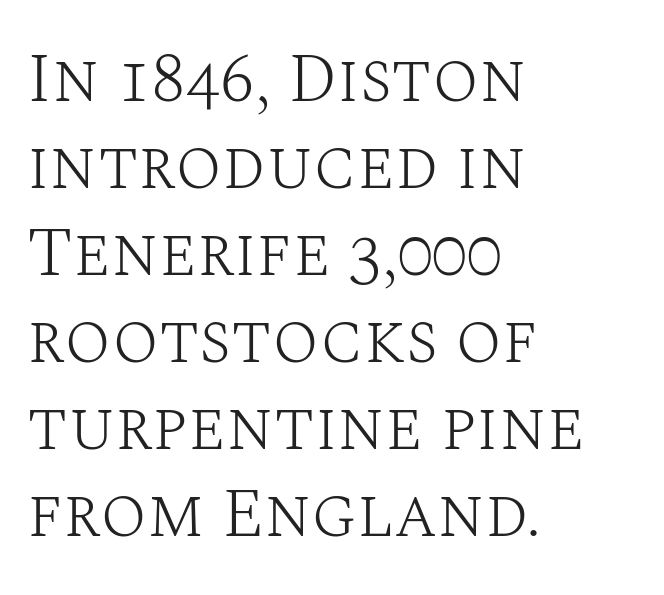
Q: Is the text bold? A: No.
Q: Is the text italic (slanted)? A: No, it is upright.
Q: Is the typeface a serif or a sans-serif typeface? A: Serif.
Q: Is the text underlined? A: No.
Q: How is the paragraph aligned? A: Left-aligned.
Q: Is the spacing between letters normal or unusually wide? A: Normal.
Q: Is the spacing between lines tight, normal or loose? A: Normal.
Q: Width (condensed, normal, or wide)? A: Normal.
Q: Stroke contrast? A: Medium.
Q: x-height? A: Large.
Q: Monospaced? A: No.
